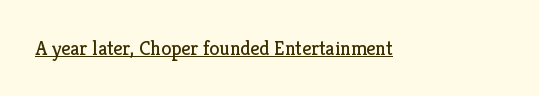
The image shows 20 px text type, upright; set normal letter spacing, underlined.
